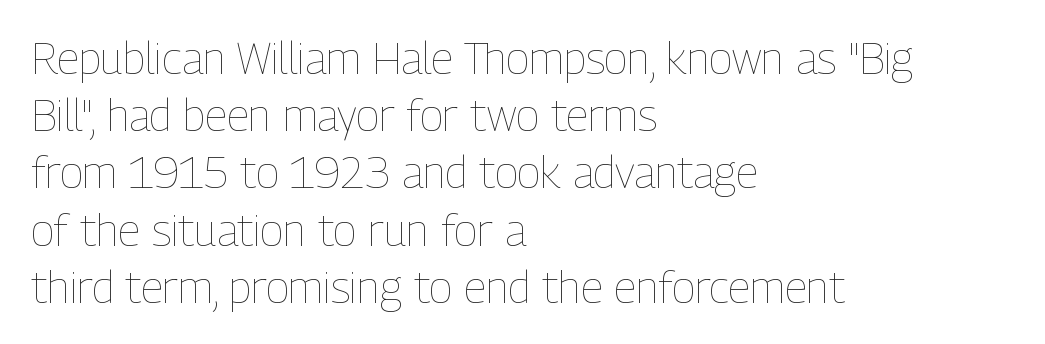
Q: Is the text bold? A: No.
Q: Is the text italic (slanted)? A: No, it is upright.
Q: Is the text underlined? A: No.
Q: How is the paragraph aligned? A: Left-aligned.
Q: Is the spacing between letters normal or unusually wide? A: Normal.
Q: Is the spacing between lines tight, normal or loose? A: Normal.
Q: Width (condensed, normal, or wide)? A: Condensed.
Q: Stroke contrast? A: Low.
Q: x-height? A: Medium.
Q: Monospaced? A: No.
